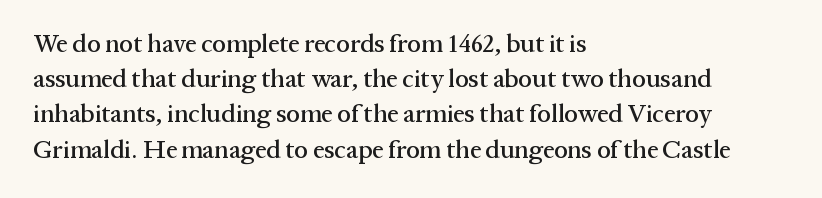
Q: Is the text italic (slanted)? A: No, it is upright.
Q: Is the text underlined? A: No.
Q: How is the paragraph aligned? A: Left-aligned.
Q: Is the spacing between letters normal or unusually wide? A: Normal.
Q: Is the spacing between lines tight, normal or loose? A: Normal.
